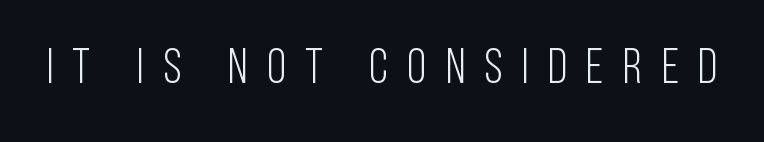
This is roman type, the default non-slanted kind. Here the designer chose a conventional face with non-uniform glyph widths. Lines of text with bare space underneath. A typesetter would label this face a sans. Tracking here is generous; glyphs stand well apart from one another.
